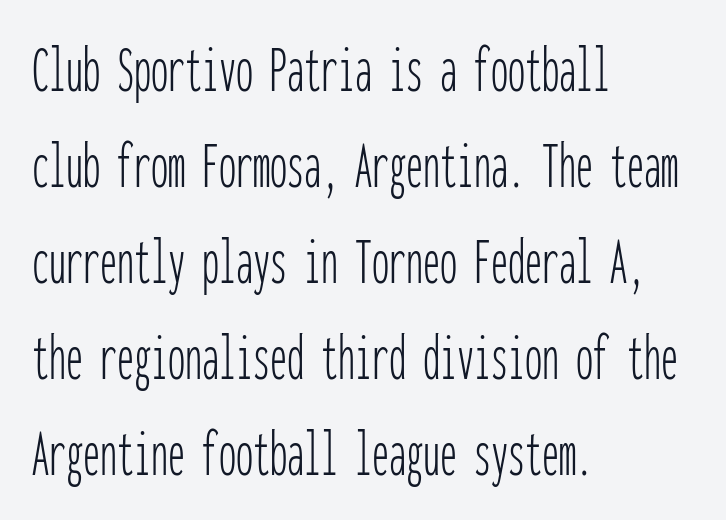
The designer left line spacing at the default. Font category for this specimen: sans-serif. Caption: standard tracking, unaltered. Think standard paragraph weight, or any step lighter than that. Spacing verdict: monospaced, one width for all characters.
